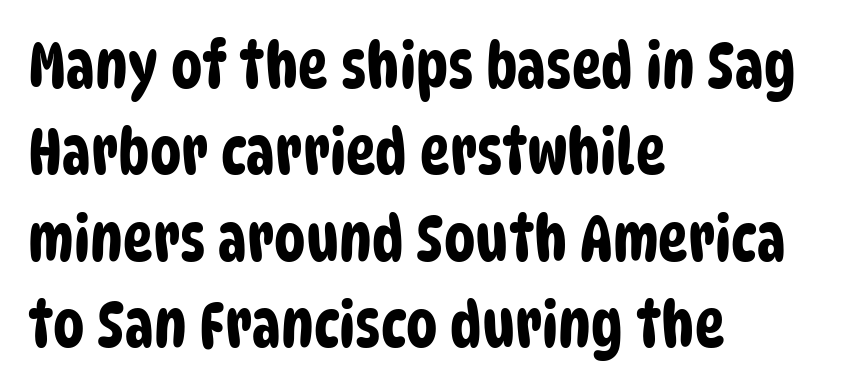
Whoever set this chose a conventional vertical rhythm. A typesetter would call this zero additional tracking. Short and long lines alike share a common starting point at left. Descenders hang freely into open space. In terms of letterform style, serifs are entirely absent. Is this a fixed-width face? No — the glyphs have proportional, varying widths.
